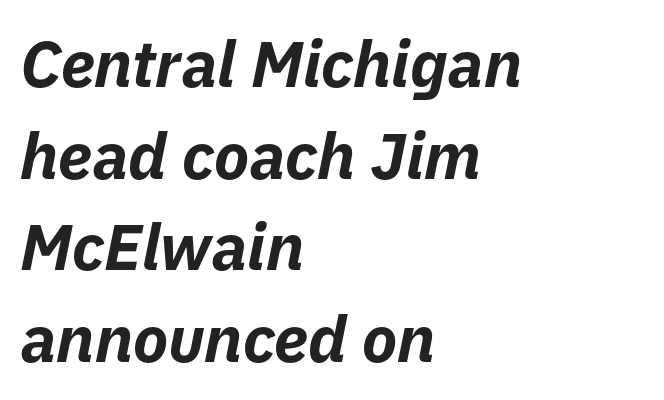
A typesetter would call this proportional, since set widths differ per character. Compared with a centered layout, this one pins lines to the left instead. Baseline-to-baseline distance is the conventional proportion of letter height. Does the lettering tilt? It does — this is italic. Weight check: bold — yes, fully.
